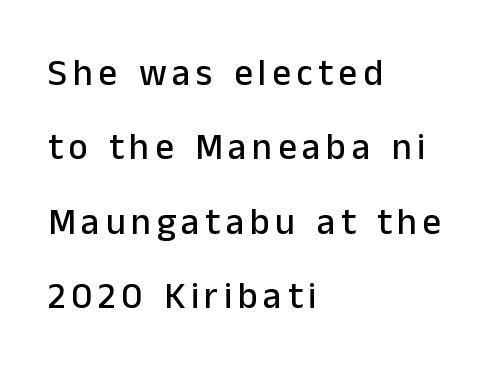
The image shows 37 px sans-serif type, upright; set left-aligned, loose line spacing (2.01x), not underlined; low stroke contrast and a medium x-height.
